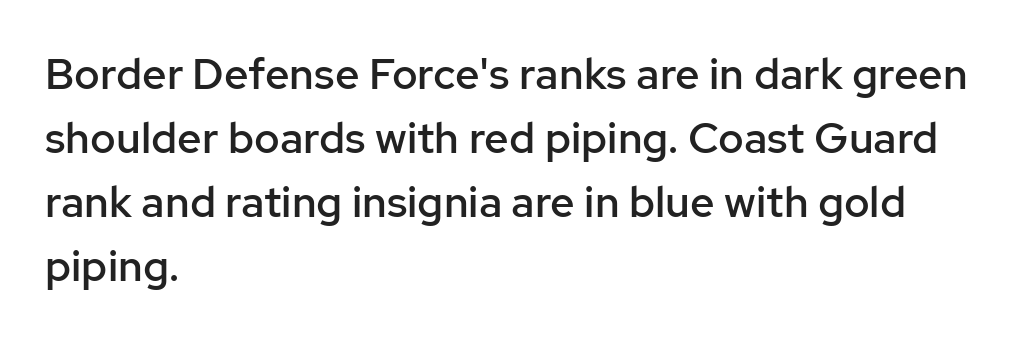
Q: Is the text bold? A: Semi-bold.
Q: Is the text italic (slanted)? A: No, it is upright.
Q: Is the typeface a serif or a sans-serif typeface? A: Sans-serif.
Q: Is the text underlined? A: No.
Q: How is the paragraph aligned? A: Left-aligned.
Q: Is the spacing between letters normal or unusually wide? A: Normal.
Q: Is the spacing between lines tight, normal or loose? A: Normal.
Q: Width (condensed, normal, or wide)? A: Normal.
Q: Stroke contrast? A: Low.
Q: x-height? A: Medium.
Q: Monospaced? A: No.
